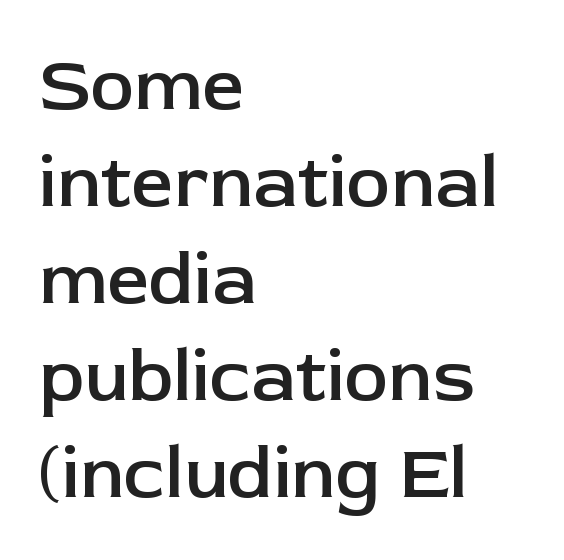
The letters are semibold — heavier than regular but short of a full bold. The characters display no serif detailing; their extremities are plain. Just letters on the line, the space beneath them empty. Notice how the passage keeps a crisp vertical edge on the left only. The designer left line spacing at the default.
